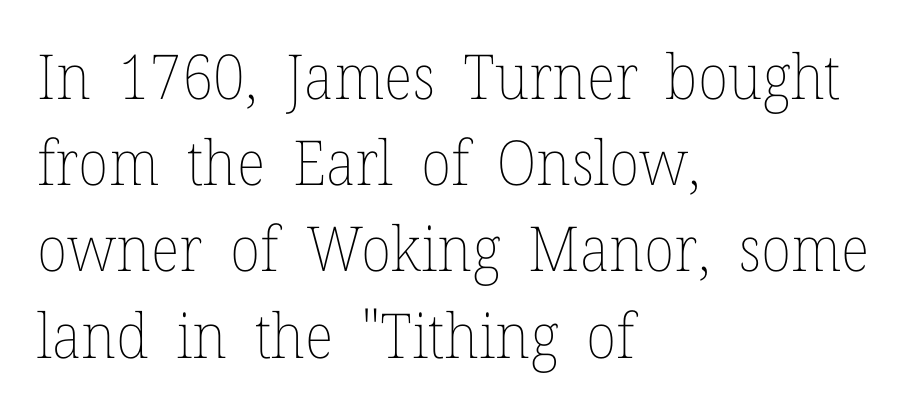
Q: Is the text bold? A: No.
Q: Is the text italic (slanted)? A: No, it is upright.
Q: Is the text underlined? A: No.
Q: How is the paragraph aligned? A: Left-aligned.
Q: Is the spacing between letters normal or unusually wide? A: Normal.
Q: Is the spacing between lines tight, normal or loose? A: Normal.
Q: Width (condensed, normal, or wide)? A: Normal.
Q: Stroke contrast? A: Low.
Q: x-height? A: Medium.
Q: Monospaced? A: No.
